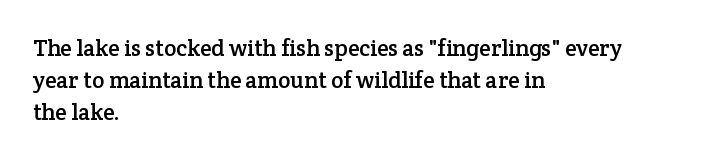
{"italic": "no", "underline": "no", "align": "left", "line_spacing": "normal", "line_spacing_ratio": 1.39, "letter_spacing": "normal", "letter_spacing_em": 0.0, "glyph_px": 23}
